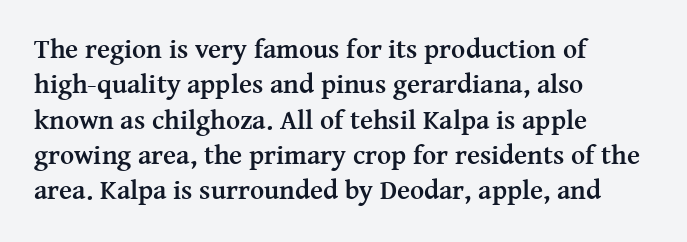
The image shows 27 px bold type, upright; set left-aligned, normal line spacing (1.31x), normal letter spacing, not underlined.
